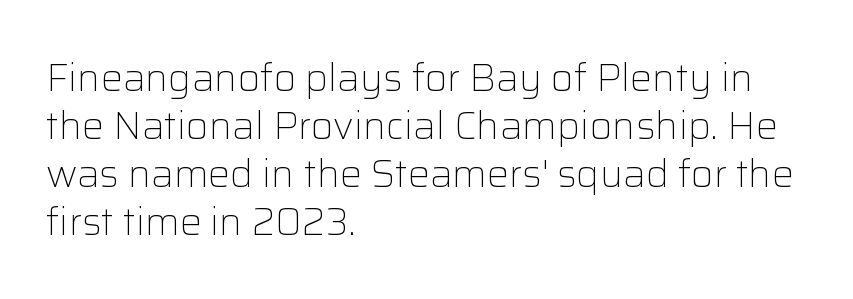
{"serif": "no", "italic": "no", "bold": "no", "weight": "light", "width": "normal", "stroke_contrast": "low", "x_height": "medium", "monospaced": "no", "underline": "no", "align": "left", "line_spacing_ratio": 1.23, "letter_spacing": "normal", "letter_spacing_em": 0.0, "glyph_px": 39}
